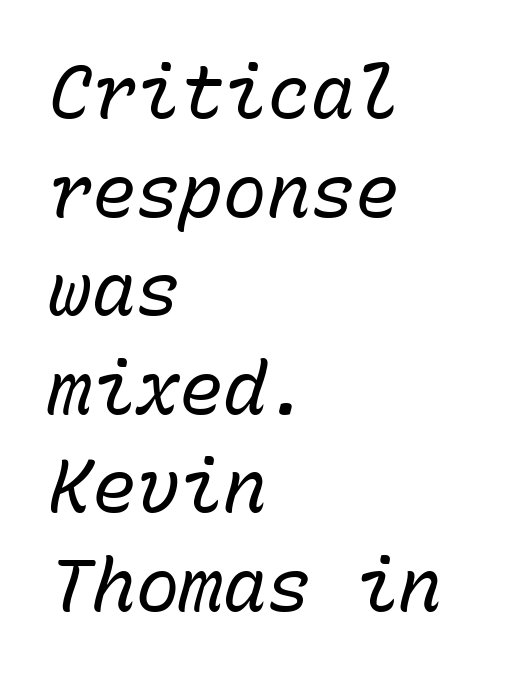
Q: Is the text bold? A: No.
Q: Is the text italic (slanted)? A: Yes, it leans right by about 15 degrees.
Q: Is the text underlined? A: No.
Q: How is the paragraph aligned? A: Left-aligned.
Q: Is the spacing between letters normal or unusually wide? A: Normal.
Q: Is the spacing between lines tight, normal or loose? A: Normal.
Q: Width (condensed, normal, or wide)? A: Normal.
Q: Stroke contrast? A: Low.
Q: x-height? A: Medium.
Q: Monospaced? A: Yes.
